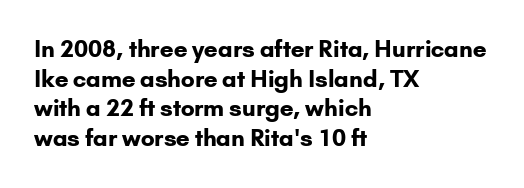
{"italic": "no", "bold": "yes", "underline": "no", "align": "left", "line_spacing": "normal", "line_spacing_ratio": 1.29, "letter_spacing": "normal", "letter_spacing_em": 0.0, "glyph_px": 23}
